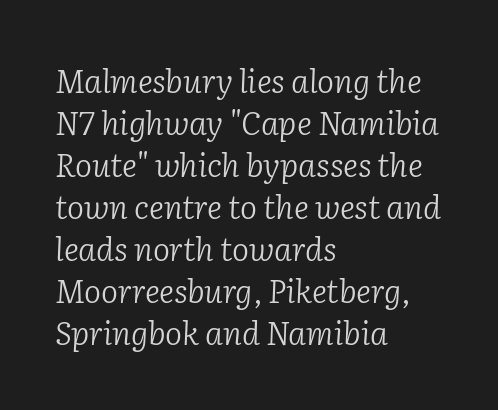
Q: Is the text bold? A: No.
Q: Is the text italic (slanted)? A: Yes, it leans right by about 2 degrees.
Q: Is the typeface a serif or a sans-serif typeface? A: Serif.
Q: Is the text underlined? A: No.
Q: How is the paragraph aligned? A: Left-aligned.
Q: Is the spacing between letters normal or unusually wide? A: Normal.
Q: Is the spacing between lines tight, normal or loose? A: Normal.
Q: Width (condensed, normal, or wide)? A: Normal.
Q: Stroke contrast? A: Low.
Q: x-height? A: Medium.
Q: Monospaced? A: No.
